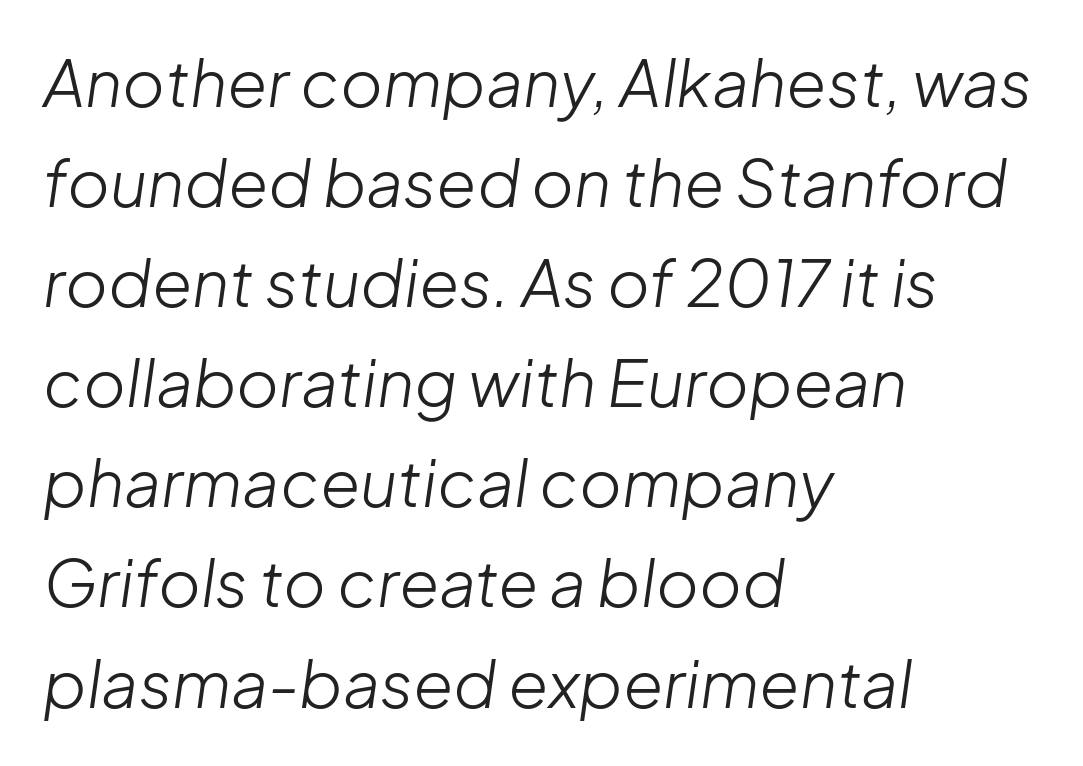
Q: Is the text bold? A: No.
Q: Is the text italic (slanted)? A: Yes, it leans right by about 8 degrees.
Q: Is the text underlined? A: No.
Q: How is the paragraph aligned? A: Left-aligned.
Q: Is the spacing between letters normal or unusually wide? A: Normal.
Q: Is the spacing between lines tight, normal or loose? A: Normal.
Q: Width (condensed, normal, or wide)? A: Normal.
Q: Stroke contrast? A: Low.
Q: x-height? A: Medium.
Q: Monospaced? A: No.
